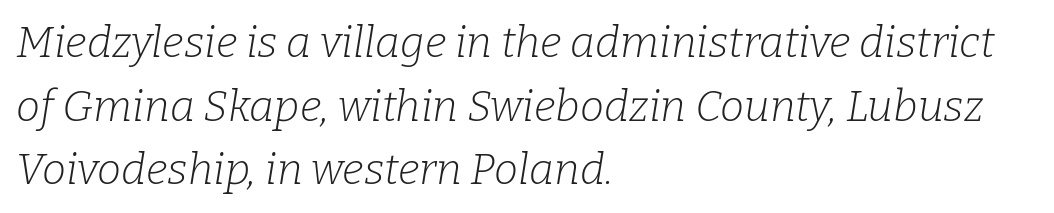
Q: Is the text bold? A: No.
Q: Is the text italic (slanted)? A: Yes, it leans right by about 9 degrees.
Q: Is the typeface a serif or a sans-serif typeface? A: Serif.
Q: Is the text underlined? A: No.
Q: How is the paragraph aligned? A: Left-aligned.
Q: Is the spacing between letters normal or unusually wide? A: Normal.
Q: Is the spacing between lines tight, normal or loose? A: Normal.
Q: Width (condensed, normal, or wide)? A: Normal.
Q: Stroke contrast? A: Low.
Q: x-height? A: Medium.
Q: Monospaced? A: No.
